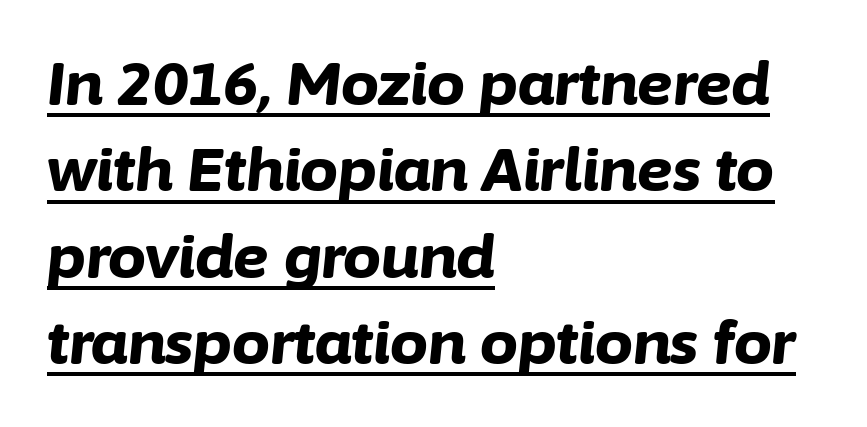
One-word summary of the alignment: left. Note the varied advance widths — an 'i' is clearly narrower than an 'm'. Does the lettering tilt? It does — this is italic. These lines keep a tight, regular rhythm from letter to letter.
